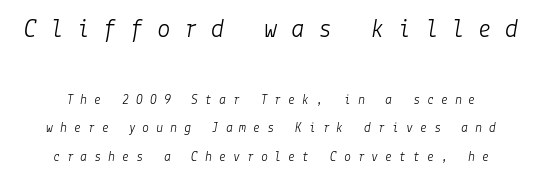
{"italic": "yes", "lean": "right", "slant_degrees": 9, "bold": "no", "underline": "no", "line_spacing": "loose", "line_spacing_ratio": 2.04, "letter_spacing": "wide", "letter_spacing_em": 0.49, "larger_block": "first", "size_ratio": 1.93, "glyph_px": 27}
